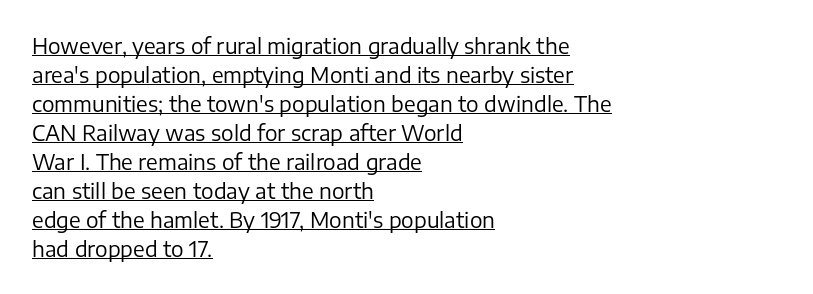
The image shows 21 px text type, upright; set left-aligned, normal line spacing (1.38x), normal letter spacing, underlined.
